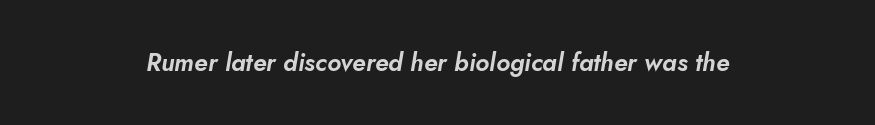
{"italic": "yes", "lean": "right", "slant_degrees": 5, "underline": "no", "align": "center", "letter_spacing": "normal", "letter_spacing_em": 0.0, "glyph_px": 25}
